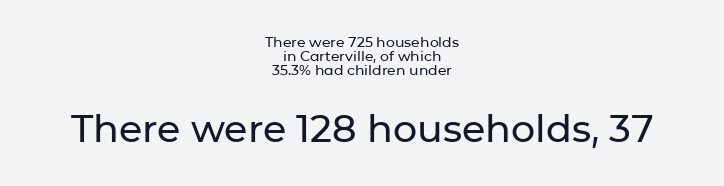
{"serif": "no", "italic": "no", "width": "normal", "stroke_contrast": "low", "x_height": "medium", "monospaced": "no", "underline": "no", "align": "center", "line_spacing": "tight", "line_spacing_ratio": 1.0, "letter_spacing": "normal", "letter_spacing_em": 0.0, "larger_block": "second", "size_ratio": 2.71, "glyph_px": 38}
